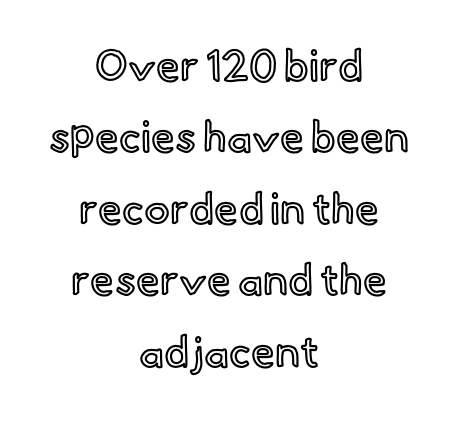
Is this a fixed-width face? No — the glyphs have proportional, varying widths. These lines were composed using upright roman letters. A centered setting, common on invitations and titles, is used for this passage. Honestly, the letter spacing is just normal — you wouldn't notice it. The rendering uses a moderate line-height, typical for paragraphs.
